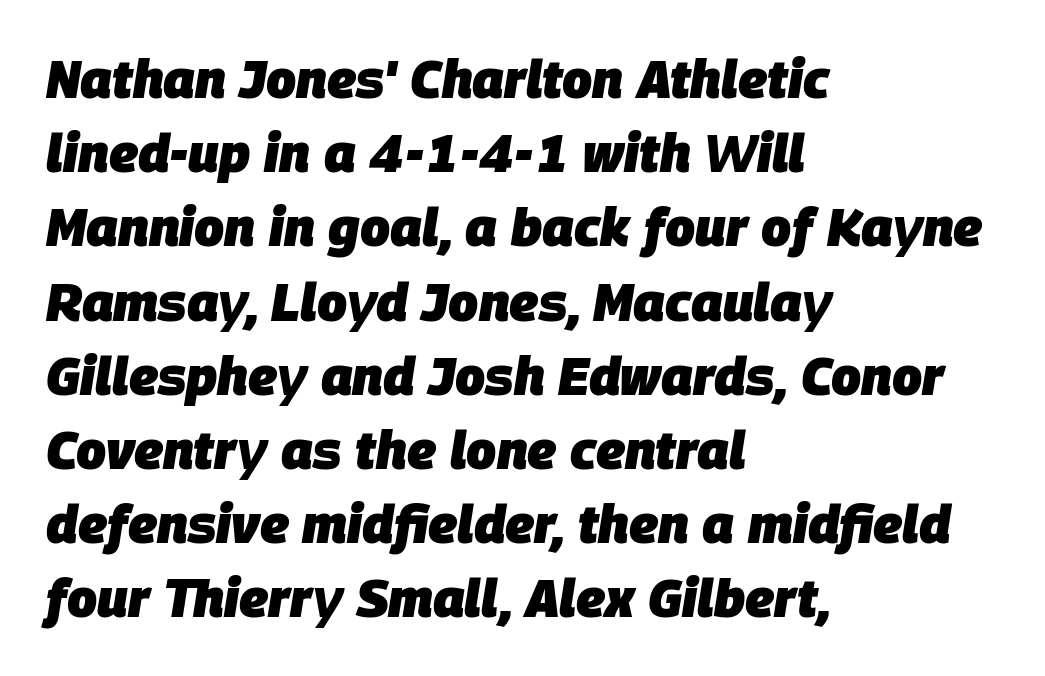
{"italic": "yes", "lean": "right", "slant_degrees": 9, "bold": "yes", "weight": "heavy", "width": "normal", "stroke_contrast": "low", "x_height": "large", "monospaced": "no", "underline": "no", "align": "left", "line_spacing": "normal", "line_spacing_ratio": 1.4, "letter_spacing": "normal", "letter_spacing_em": 0.0, "glyph_px": 53}
